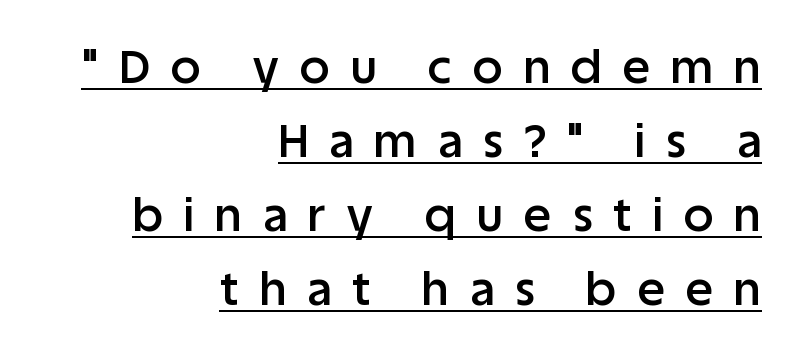
The image shows 46 px semibold sans-serif type, upright; set right-aligned, normal line spacing (1.61x), unusually wide letter spacing (+0.46 em), underlined; low stroke contrast and a large x-height.
